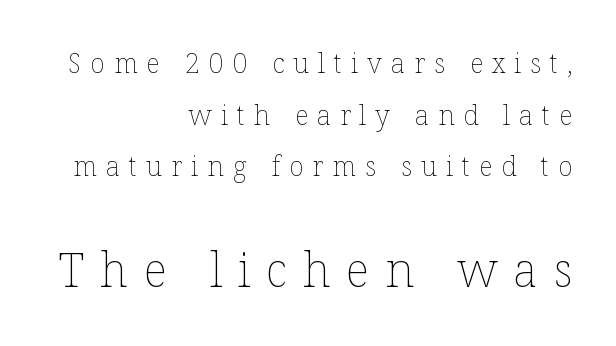
Visually the block forms a straight wall on the right and a jagged coastline on the left. The specimen reads as upright at a glance. Summary of vertical rhythm: relaxed, with wide interline spacing. Lines of text with bare space underneath. Each word looks stretched out because of the extra space between its letters.
